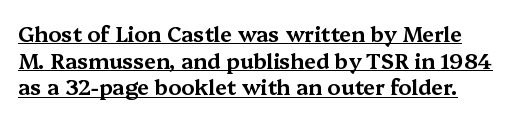
{"italic": "no", "underline": "yes", "line_spacing": "normal", "line_spacing_ratio": 1.27, "letter_spacing": "normal", "letter_spacing_em": 0.0, "glyph_px": 21}
